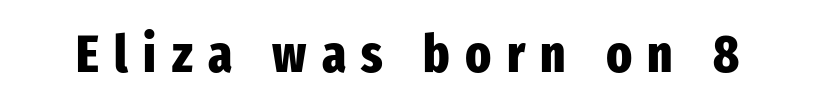
Looks like regular typesetting: each glyph gets only the width it needs. Ordinary non-slanted type is in use. The rendering shows plain stroke endings on the letterforms — a sans-serif design. You could only call the tracking loose — the letters float apart. The area under the type is left untouched.
